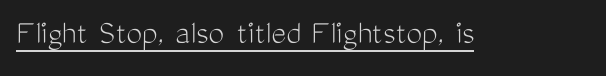
No extra ink here — the face is not bold. In terms of letterspacing, this is plain default setting. Like a heading marked for emphasis, these lines bear an underscore. The face used here is a sans, in the tradition of grotesques and geometrics. The letters stand straight up with perfectly vertical stems.
